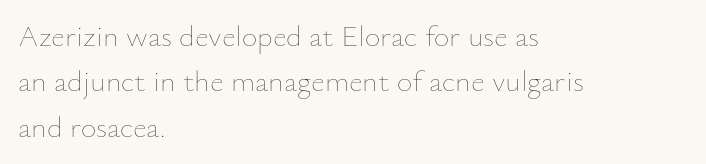
The image shows 30 px thin type, upright; set left-aligned, normal line spacing (1.51x), normal letter spacing, not underlined; low stroke contrast and a small x-height.
